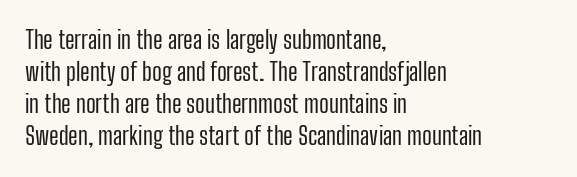
{"italic": "no", "bold": "no", "underline": "no", "align": "left", "line_spacing": "normal", "line_spacing_ratio": 1.34, "letter_spacing": "normal", "letter_spacing_em": 0.0, "glyph_px": 24}
